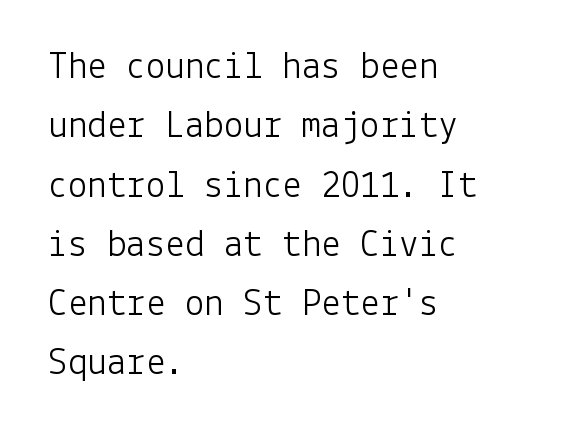
A typesetter would mark this as roman, not italic. The passage shown stacks its lines at a standard gap. Rule under the text: the space is simply empty. I'd call this a sans setting — the letters go barefoot. Stroke thickness stays within the range of a standard reading face or lighter.
